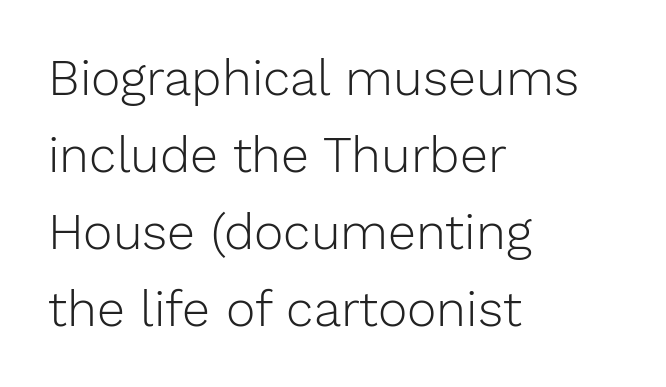
The image shows 50 px light sans-serif type, upright; set left-aligned, normal line spacing (1.54x), normal letter spacing, not underlined; low stroke contrast and a medium x-height.
